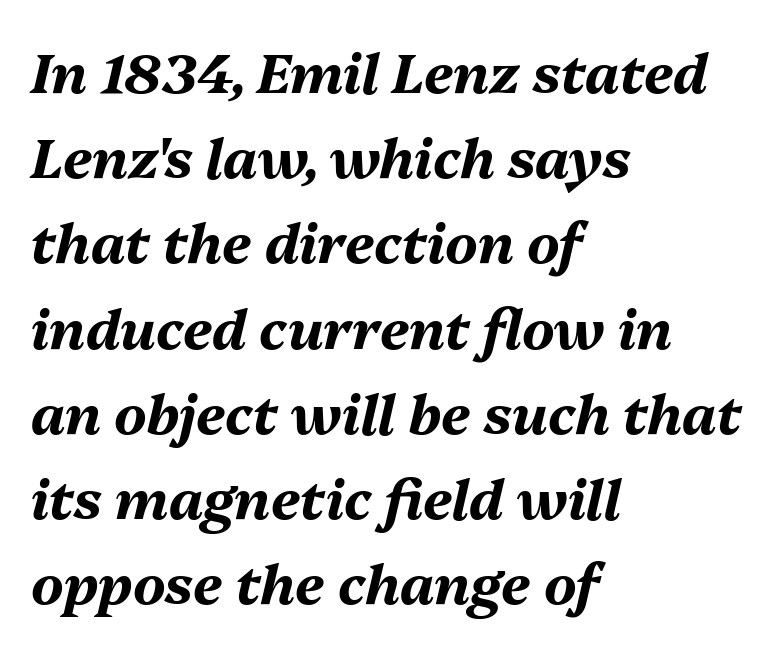
The rag falls on the right side of this text block. Think of a printed novel: that variable character pitch is what you see here. Heavy, bold letterforms. Successive baselines arrive at the customary interval. Emphasis-style slanted type is in use.
